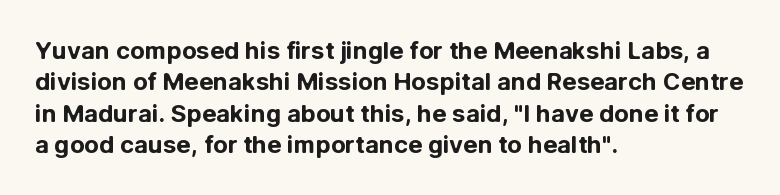
{"italic": "no", "bold": "yes", "underline": "no", "align": "left", "line_spacing": "normal", "line_spacing_ratio": 1.31, "letter_spacing": "normal", "letter_spacing_em": 0.0, "glyph_px": 24}
